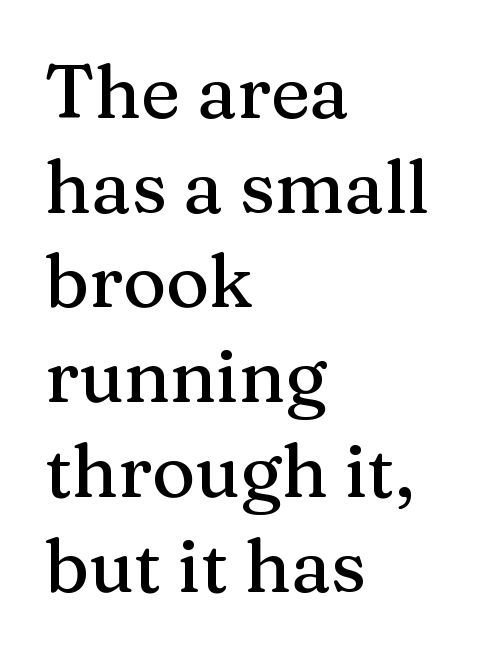
The image shows 74 px serif type, upright; set left-aligned, normal line spacing (1.28x), normal letter spacing, not underlined; medium stroke contrast and a medium x-height.
